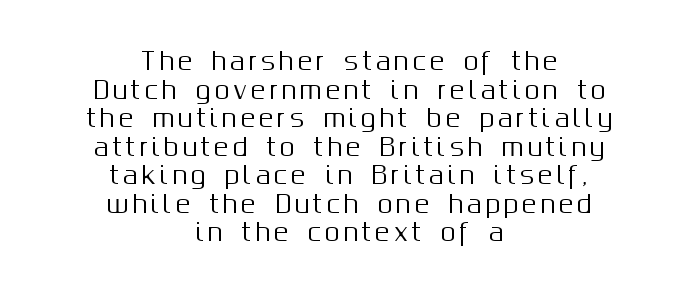
Q: Is the text italic (slanted)? A: No, it is upright.
Q: Is the text underlined? A: No.
Q: How is the paragraph aligned? A: Centered.
